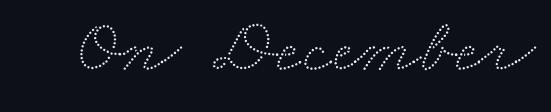
Note the varied advance widths — an 'i' is clearly narrower than an 'm'. Nobody drew a line under any word here. In terms of letterspacing, this is plain default setting.
